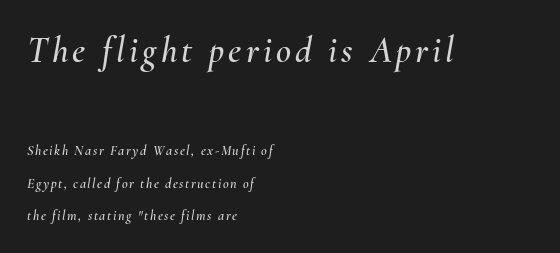
The image shows 37 px text type, italic (leaning right); set left-aligned, loose line spacing (2.32x), not underlined; the first (top) block is 2.64x larger; medium stroke contrast and a small x-height.
